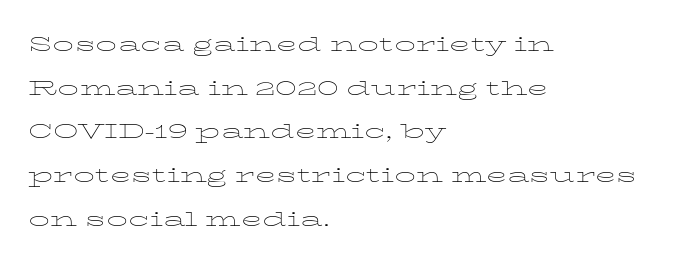
{"italic": "no", "bold": "no", "weight": "thin", "width": "wide", "stroke_contrast": "low", "x_height": "medium", "monospaced": "no", "underline": "no", "align": "left", "line_spacing": "normal", "line_spacing_ratio": 1.56, "letter_spacing": "normal", "letter_spacing_em": 0.0, "glyph_px": 28}
